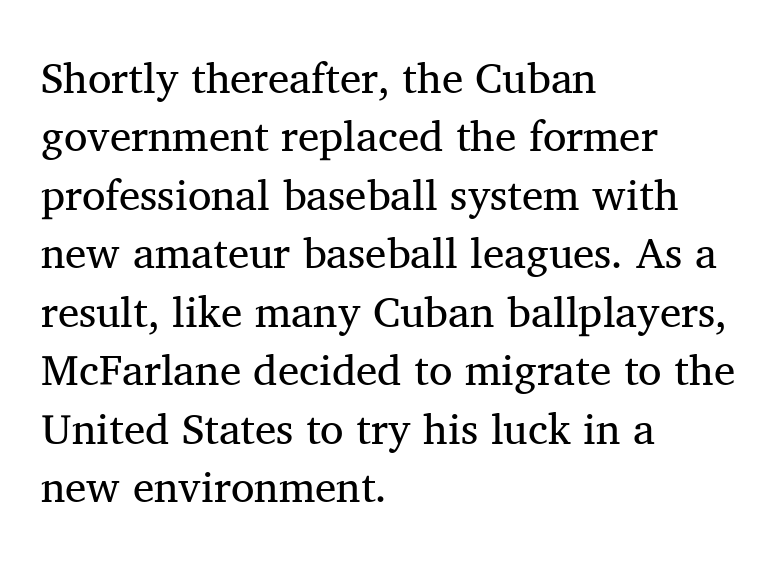
{"serif": "yes", "italic": "no", "bold": "no", "weight": "regular", "width": "normal", "stroke_contrast": "medium", "x_height": "medium", "monospaced": "no", "underline": "no", "align": "left", "line_spacing": "normal", "line_spacing_ratio": 1.36, "letter_spacing": "normal", "letter_spacing_em": 0.0, "glyph_px": 43}
